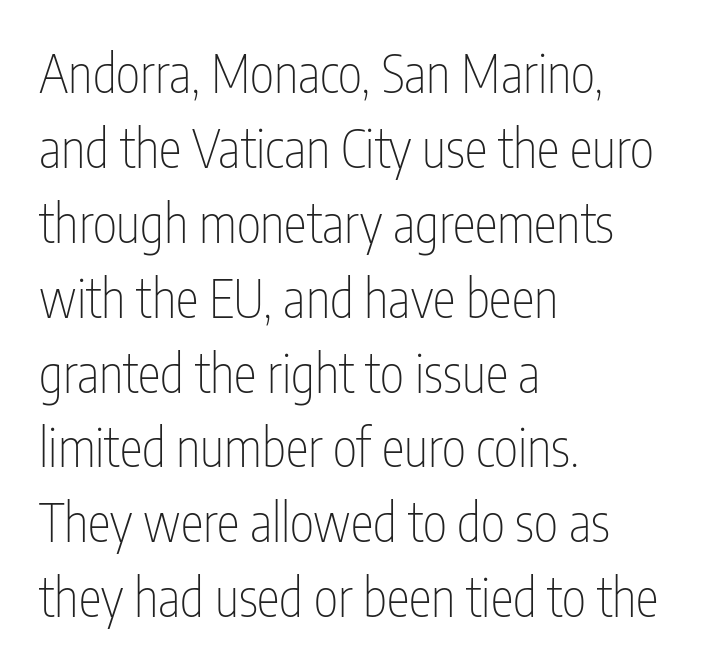
{"serif": "no", "italic": "no", "bold": "no", "weight": "thin", "width": "condensed", "stroke_contrast": "low", "x_height": "medium", "monospaced": "no", "underline": "no", "align": "left", "line_spacing": "normal", "line_spacing_ratio": 1.44, "letter_spacing": "normal", "letter_spacing_em": 0.0, "glyph_px": 52}
